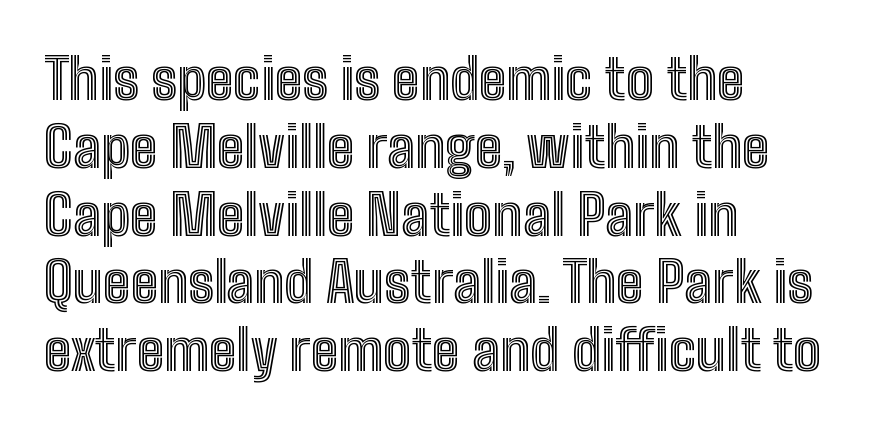
Q: Is the text italic (slanted)? A: No, it is upright.
Q: Is the text underlined? A: No.
Q: How is the paragraph aligned? A: Left-aligned.
Q: Is the spacing between letters normal or unusually wide? A: Normal.
Q: Width (condensed, normal, or wide)? A: Condensed.
Q: x-height? A: Medium.
Q: Monospaced? A: No.
